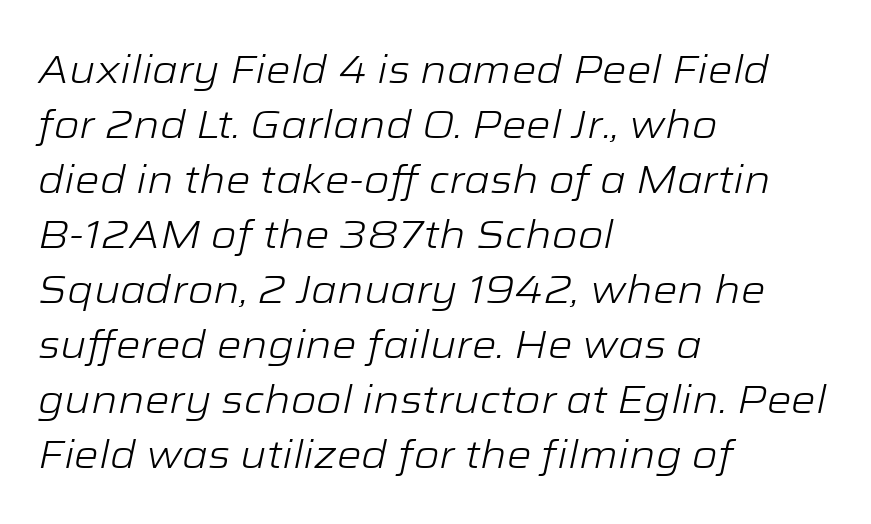
The image shows 39 px light, wide type, italic (leaning right); set left-aligned, normal line spacing (1.41x), normal letter spacing, not underlined; low stroke contrast and a medium x-height.
